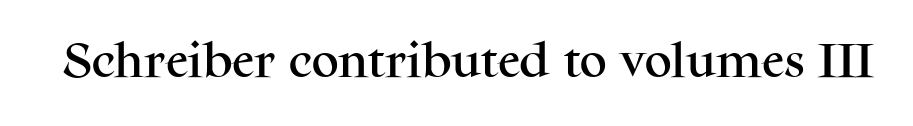
Q: Is the text italic (slanted)? A: No, it is upright.
Q: Is the typeface a serif or a sans-serif typeface? A: Serif.
Q: Is the text underlined? A: No.
Q: Is the spacing between letters normal or unusually wide? A: Normal.
Q: Width (condensed, normal, or wide)? A: Normal.
Q: Stroke contrast? A: Medium.
Q: x-height? A: Medium.
Q: Monospaced? A: No.
